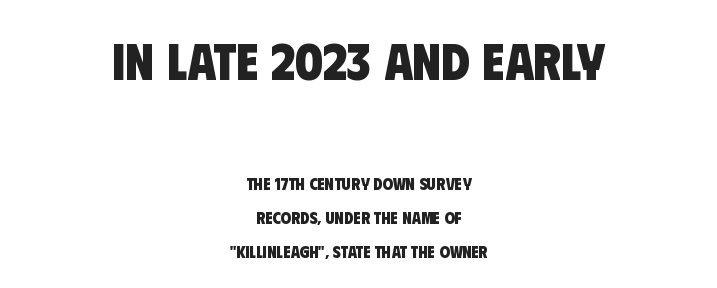
Q: Is the text bold? A: Yes.
Q: Is the typeface a serif or a sans-serif typeface? A: Sans-serif.
Q: Is the text underlined? A: No.
Q: How is the paragraph aligned? A: Centered.
Q: Is the spacing between letters normal or unusually wide? A: Normal.
Q: Is the spacing between lines tight, normal or loose? A: Loose.
Q: Which block of text is set in a larger size, the first (top) or the second (bottom)? A: The first (top) one.
Q: Width (condensed, normal, or wide)? A: Condensed.
Q: Stroke contrast? A: Low.
Q: x-height? A: Large.
Q: Monospaced? A: No.
